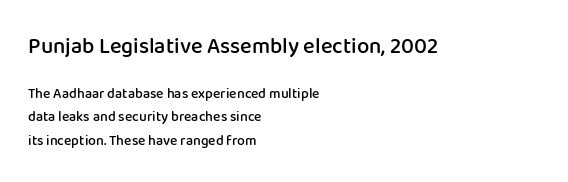
The image shows 22 px text type, upright; set left-aligned, normal line spacing (1.66x), normal letter spacing, not underlined; the first (top) block is 1.57x larger.
